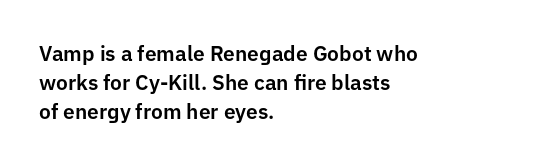
Each word holds together tightly as a unit, with standard inter-letter gaps. Left-aligned paragraph, ragged on the right. The vertical gap from one line to the next is medium. Nope, not italic — everything's standing straight. Check the space under the baseline: it is left empty.
